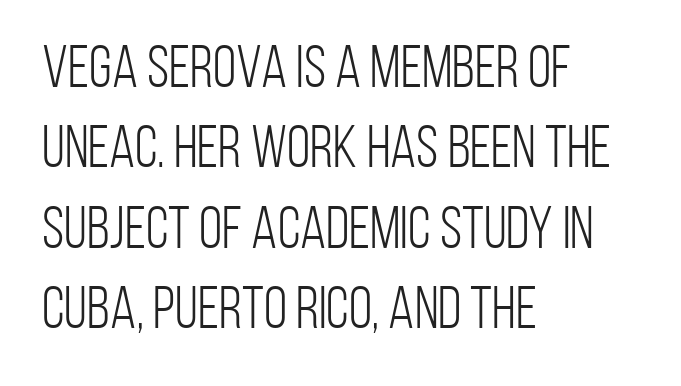
Q: Is the text bold? A: No.
Q: Is the text italic (slanted)? A: No, it is upright.
Q: Is the typeface a serif or a sans-serif typeface? A: Sans-serif.
Q: Is the text underlined? A: No.
Q: How is the paragraph aligned? A: Left-aligned.
Q: Is the spacing between letters normal or unusually wide? A: Normal.
Q: Is the spacing between lines tight, normal or loose? A: Normal.
Q: Width (condensed, normal, or wide)? A: Condensed.
Q: Stroke contrast? A: Low.
Q: x-height? A: Large.
Q: Monospaced? A: No.
